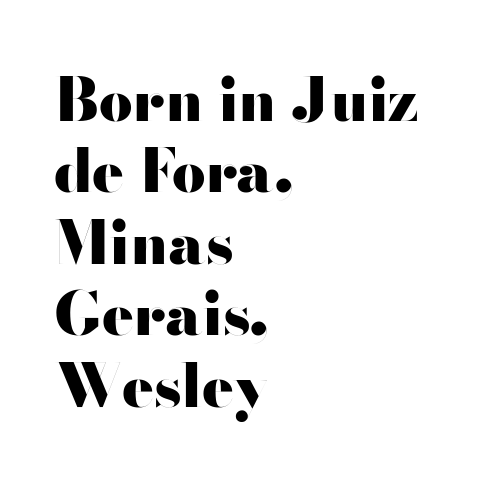
How heavy is the stroke? Heavy — this is a bold. Each letter keeps its own natural width here, so spacing adapts to shape. A roman cut, with each character standing at attention. Layout note: lines flush left.
